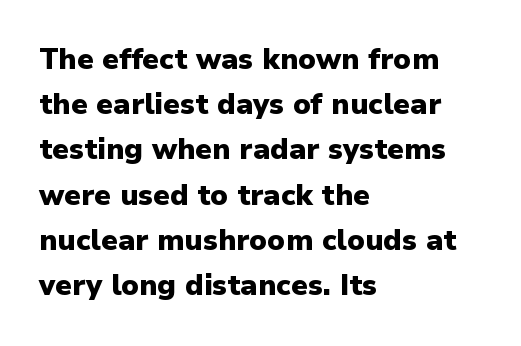
The image shows 29 px heavy sans-serif type, upright; set left-aligned, normal line spacing (1.56x), normal letter spacing, not underlined; low stroke contrast and a medium x-height.
